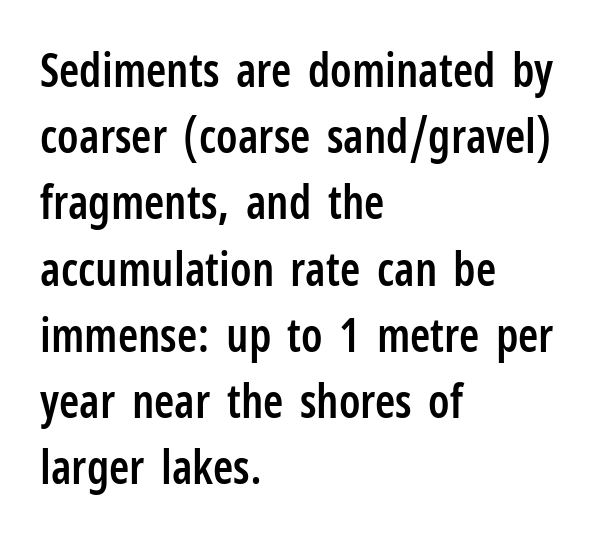
The horizontal fit of the characters is conventional and even. Italic: no, the glyphs are upright roman. If you measured baseline to baseline, you'd find a middling distance. Does the type have serifs? No, each stem ends abruptly. Typesetter's note: demi weight, one step under bold. Do the characters align in a grid? No, the font is proportional.
